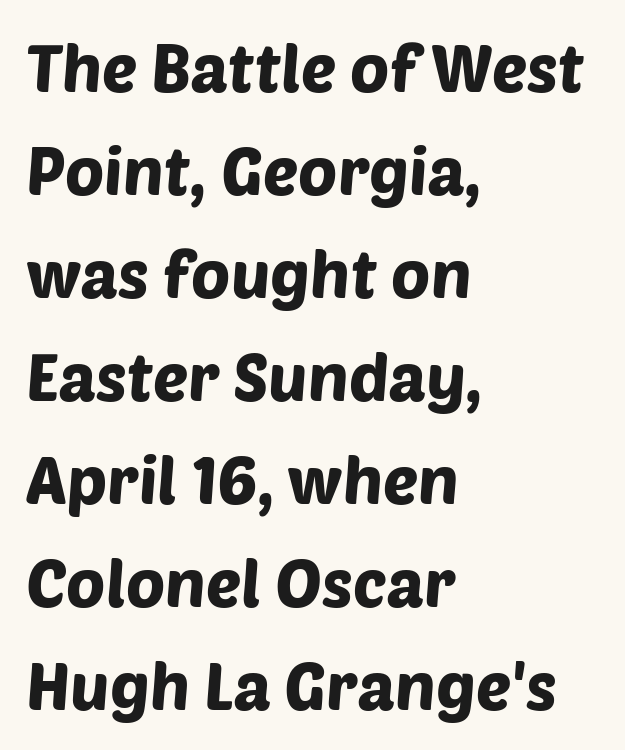
The image shows 66 px sans-serif type; set left-aligned, normal line spacing (1.56x), normal letter spacing, not underlined; low stroke contrast and a large x-height.
